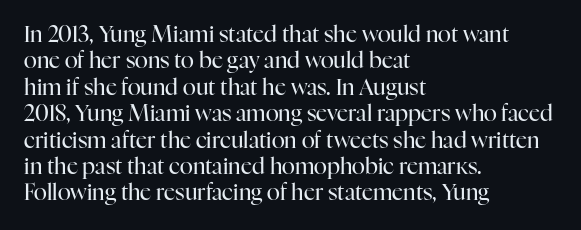
This sample uses an upright cut, with every glyph sitting square on the baseline. Underlining? Definitely not there. Heaviness? Minimal to ordinary, like unemphasized prose. Short note: letters normally spaced. Where is the straight margin? On the left.
